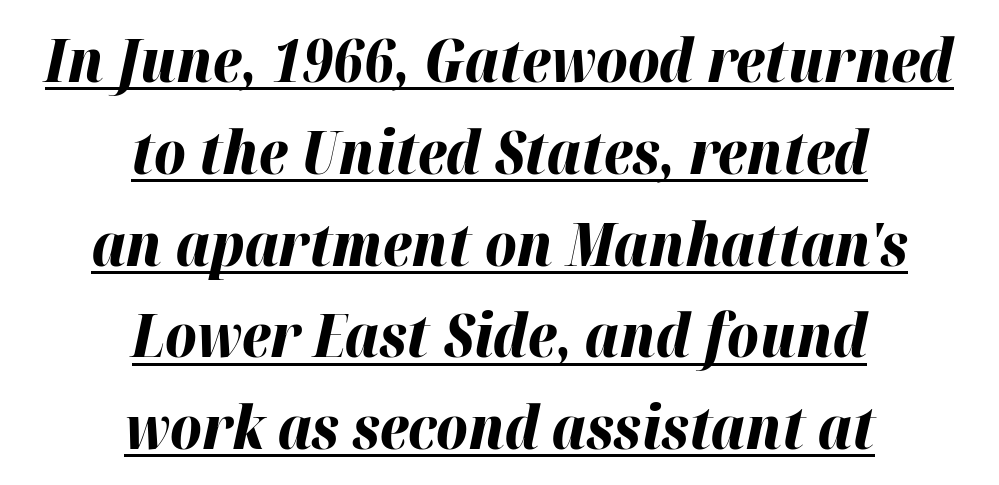
The image shows 60 px bold type, italic (leaning right); set centered, normal line spacing (1.53x), normal letter spacing, underlined; high stroke contrast and a medium x-height.
